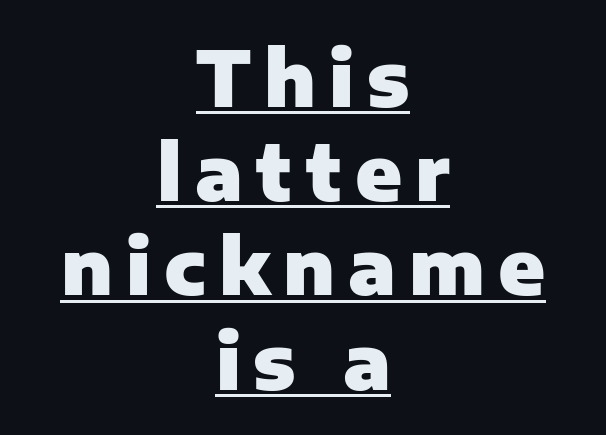
Q: Is the text bold? A: Yes.
Q: Is the text italic (slanted)? A: No, it is upright.
Q: Is the typeface a serif or a sans-serif typeface? A: Sans-serif.
Q: Is the text underlined? A: Yes.
Q: How is the paragraph aligned? A: Centered.
Q: Width (condensed, normal, or wide)? A: Normal.
Q: Stroke contrast? A: Low.
Q: x-height? A: Medium.
Q: Monospaced? A: No.
